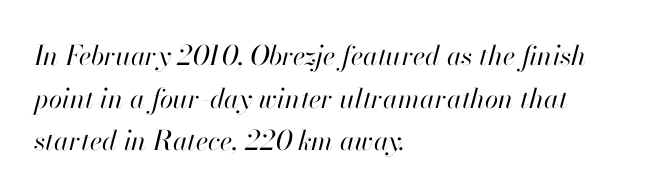
A bare baseline throughout the passage. Is the stroke heavy? The answer is a plain regular-or-lighter. Honestly, the letter spacing is just normal — you wouldn't notice it. Short and long lines alike share a common starting point at left. The rendering applies a slant to the glyphs.
